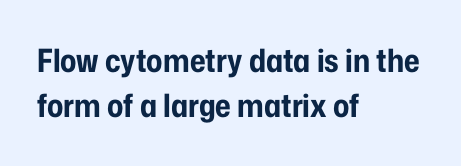
Q: Is the text bold? A: Yes.
Q: Is the text italic (slanted)? A: No, it is upright.
Q: Is the typeface a serif or a sans-serif typeface? A: Sans-serif.
Q: Is the text underlined? A: No.
Q: How is the paragraph aligned? A: Left-aligned.
Q: Is the spacing between letters normal or unusually wide? A: Normal.
Q: Is the spacing between lines tight, normal or loose? A: Normal.
Q: Width (condensed, normal, or wide)? A: Condensed.
Q: Stroke contrast? A: Low.
Q: x-height? A: Medium.
Q: Monospaced? A: No.
